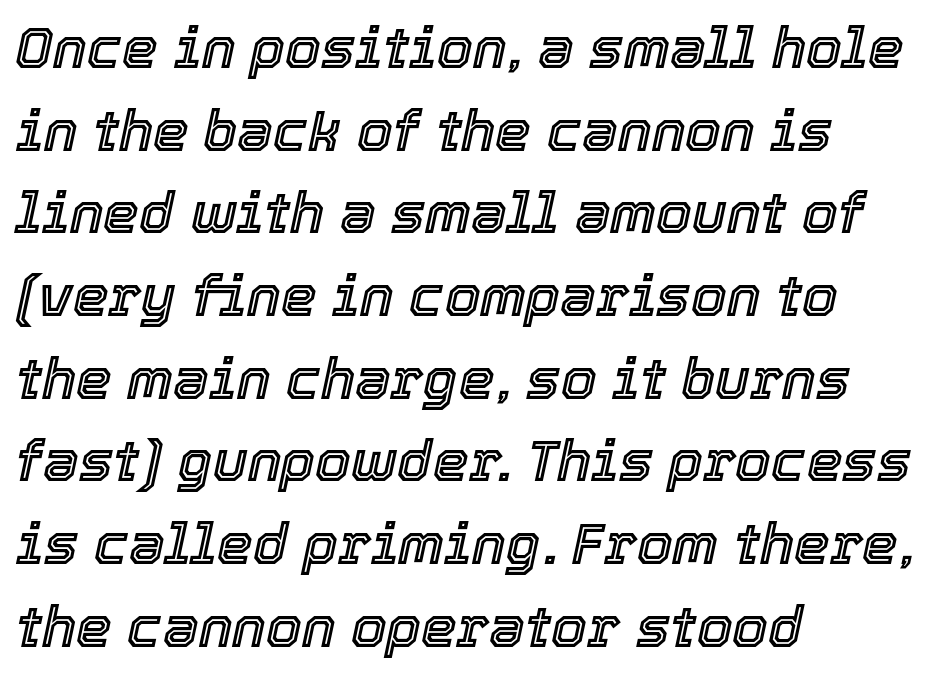
The horizontal fit of the characters is conventional and even. Rule under the text: the space is simply empty. Leftover space on each line is placed entirely after the last word. Italic: yes, the glyphs are oblique. Character widths vary here, with narrow letters taking less room than wide ones.
